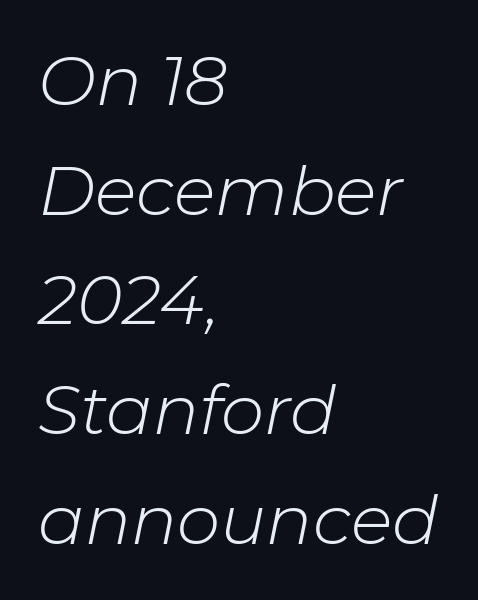
Q: Is the text bold? A: No.
Q: Is the text italic (slanted)? A: Yes, it leans right by about 11 degrees.
Q: Is the text underlined? A: No.
Q: How is the paragraph aligned? A: Left-aligned.
Q: Is the spacing between letters normal or unusually wide? A: Normal.
Q: Is the spacing between lines tight, normal or loose? A: Normal.
Q: Width (condensed, normal, or wide)? A: Normal.
Q: Stroke contrast? A: Low.
Q: x-height? A: Medium.
Q: Monospaced? A: No.
